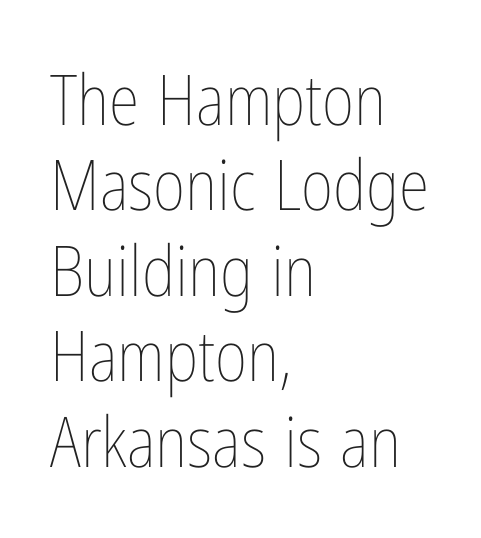
The image shows 70 px thin, condensed type, upright; set left-aligned, line spacing 1.22x, normal letter spacing, not underlined; low stroke contrast and a medium x-height.
